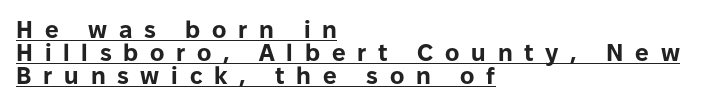
{"italic": "no", "bold": "yes", "underline": "yes", "align": "left", "line_spacing": "tight", "line_spacing_ratio": 0.96, "letter_spacing": "wide", "letter_spacing_em": 0.49, "glyph_px": 24}
